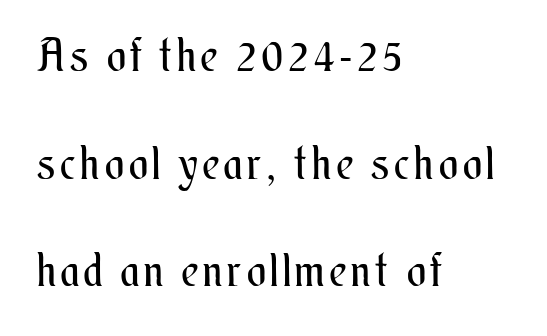
Character widths vary here, with narrow letters taking less room than wide ones. The block of text is sparse from top to bottom, with ample space between rows. Posture: straight, roman, zero tilt. Underlining? Definitely not there. The ragged edge is on the right, which tells us the setting is flush left. Weight: regular or lighter.
